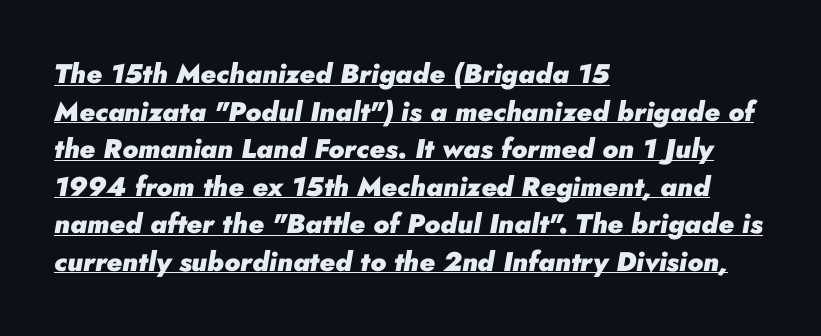
The image shows 27 px bold type, italic (leaning right); set left-aligned, normal line spacing (1.39x), normal letter spacing, underlined.
